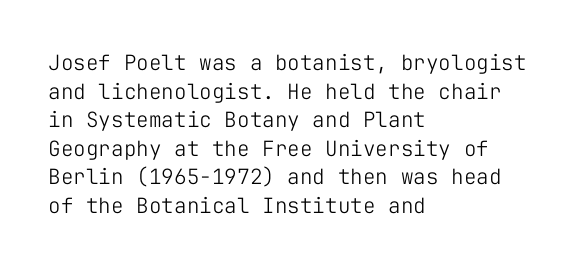
Line beginnings align vertically; line endings do not. Whoever set this chose a conventional vertical rhythm. Stroke mass is kept to a normal reading level or below. Nobody touched the tracking dial on this one.
